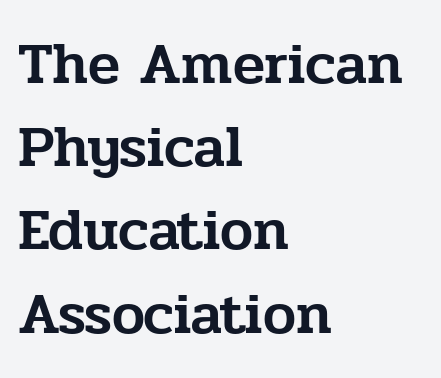
When letters stand straight like this, we call the style roman or upright. A student would call this left alignment; a typographer would say flush left, rag right. Tracking value appears to be zero — textbook default spacing. The type family on display is of the serif kind.
